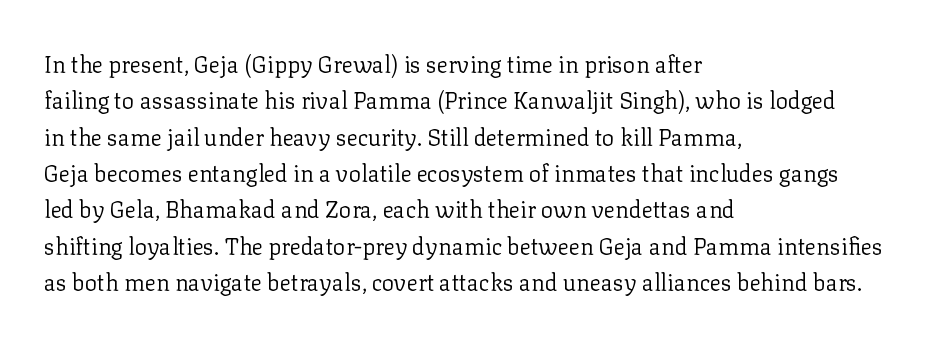
Q: Is the text bold? A: No.
Q: Is the text italic (slanted)? A: No, it is upright.
Q: Is the text underlined? A: No.
Q: How is the paragraph aligned? A: Left-aligned.
Q: Is the spacing between letters normal or unusually wide? A: Normal.
Q: Is the spacing between lines tight, normal or loose? A: Normal.
